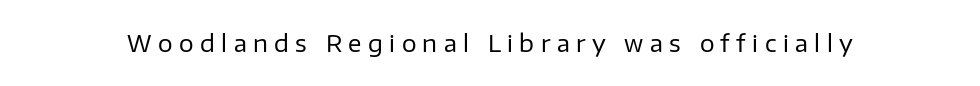
The image shows 23 px text type, upright; set unusually wide letter spacing (+0.28 em), not underlined.
